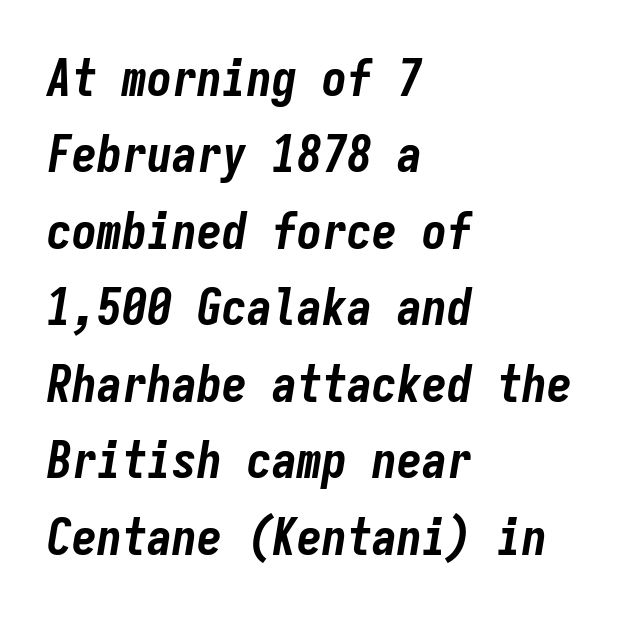
The rendering keeps characters at their native spacing. The text block is weighted toward the left margin, trailing off unevenly rightward. Set as a true bold cut, around the 700 mark. Unmarked baselines from the first word to the last.
